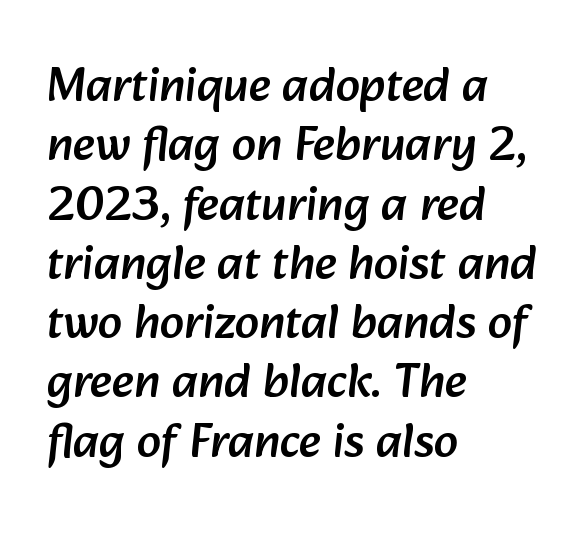
The image shows 49 px sans-serif type; set left-aligned, line spacing 1.21x, normal letter spacing, not underlined; low stroke contrast and a medium x-height.
